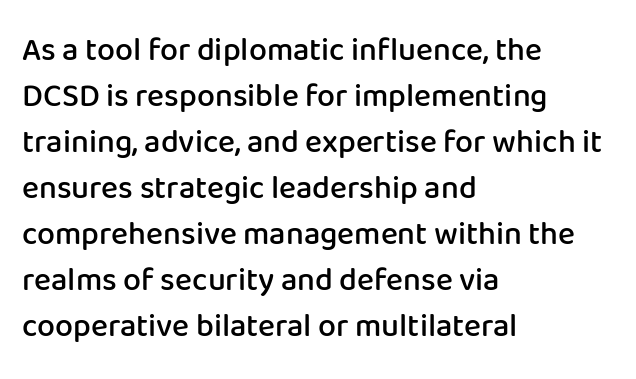
The setting favours the left margin, as ordinary paragraphs usually do. Look at the tracking — it's just the regular setting, nothing added. You could not count columns in this text — the font is proportionally spaced. A typesetter would mark this as roman, not italic. The face used here is a sans, in the tradition of grotesques and geometrics. A bare baseline throughout the passage.
